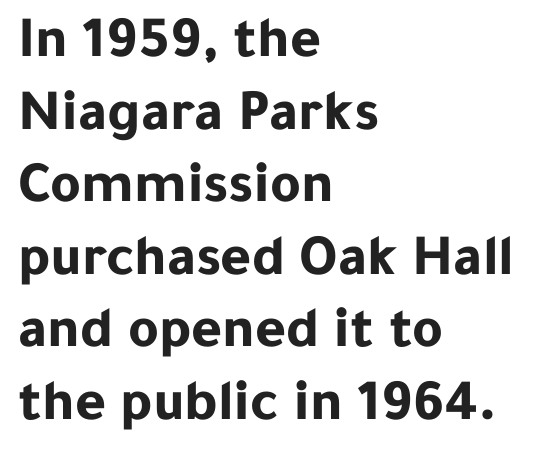
The image shows 59 px bold sans-serif type, upright; set left-aligned, line spacing 1.23x, normal letter spacing, not underlined; low stroke contrast and a medium x-height.
